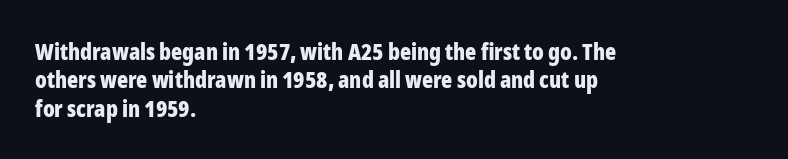
Q: Is the text bold? A: Yes.
Q: Is the text italic (slanted)? A: No, it is upright.
Q: Is the text underlined? A: No.
Q: How is the paragraph aligned? A: Left-aligned.
Q: Is the spacing between letters normal or unusually wide? A: Normal.
